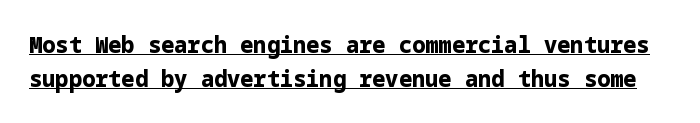
Q: Is the text bold? A: Yes.
Q: Is the text italic (slanted)? A: No, it is upright.
Q: Is the text underlined? A: Yes.
Q: Is the spacing between letters normal or unusually wide? A: Normal.
Q: Is the spacing between lines tight, normal or loose? A: Normal.
